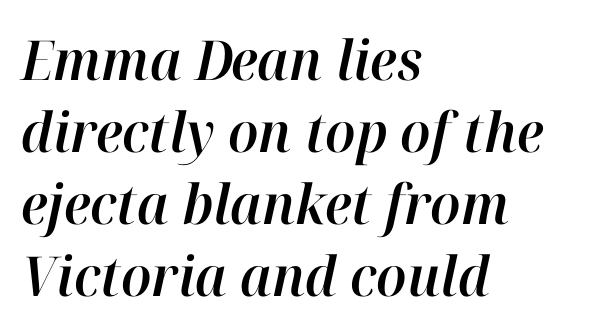
The image shows 55 px text type, italic (leaning right); set left-aligned, normal line spacing (1.31x), normal letter spacing, not underlined; high stroke contrast and a medium x-height.
